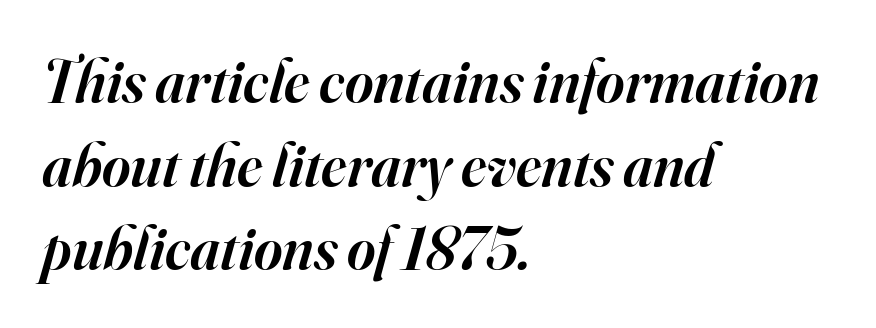
Q: Is the text bold? A: Semi-bold.
Q: Is the text italic (slanted)? A: Yes, it leans right by about 16 degrees.
Q: Is the typeface a serif or a sans-serif typeface? A: Serif.
Q: Is the text underlined? A: No.
Q: How is the paragraph aligned? A: Left-aligned.
Q: Is the spacing between letters normal or unusually wide? A: Normal.
Q: Is the spacing between lines tight, normal or loose? A: Normal.
Q: Width (condensed, normal, or wide)? A: Normal.
Q: Stroke contrast? A: High.
Q: x-height? A: Small.
Q: Monospaced? A: No.
